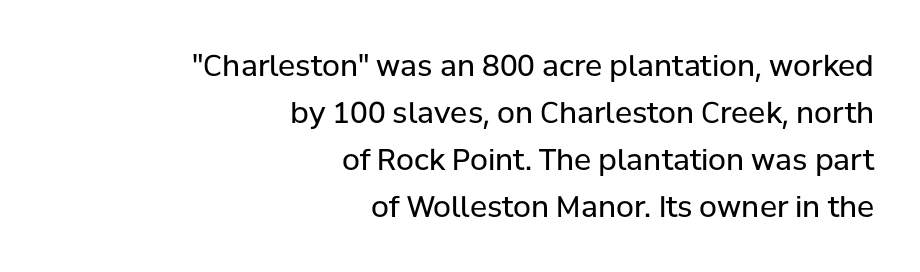
Serifs: no, the terminals of the letterforms are clean. The area under the type is left untouched. This rendering leaves character spacing at its baseline value. Weight: not bold — regular or lighter. The letters stand upright; this is a roman face. Leading matches the norm, producing a regular column.
